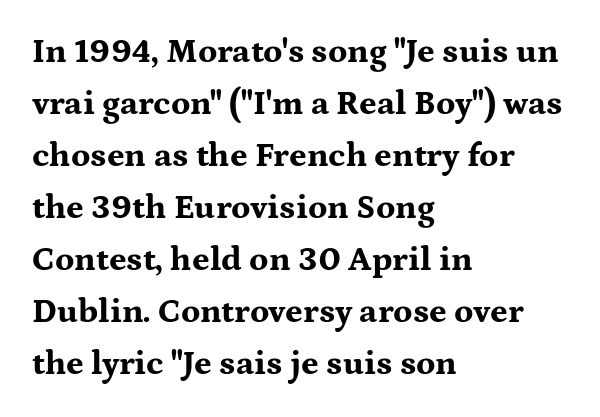
The typesetter chose a ragged-right arrangement here. This is heavy type, rendered in bold. Ascenders rise straight up at ninety degrees. Character widths vary here, with narrow letters taking less room than wide ones. Are there feet on the stems? There are — it's a serif. Horizontal bands of white between lines are of average thickness.
